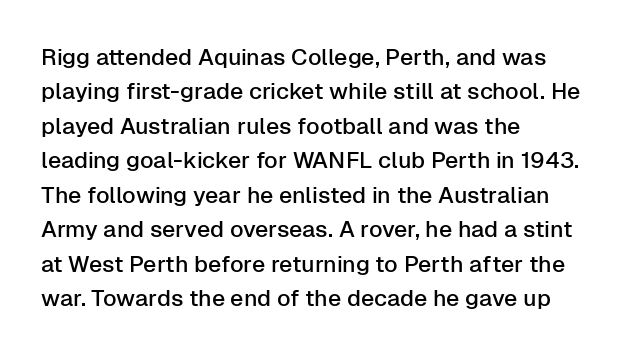
The specimen omits any rule beneath the text block's lines. The line-height multiplier appears to be the usual default. Posture: upright roman. The letters sit at their default tracking, neither squeezed nor spread.
